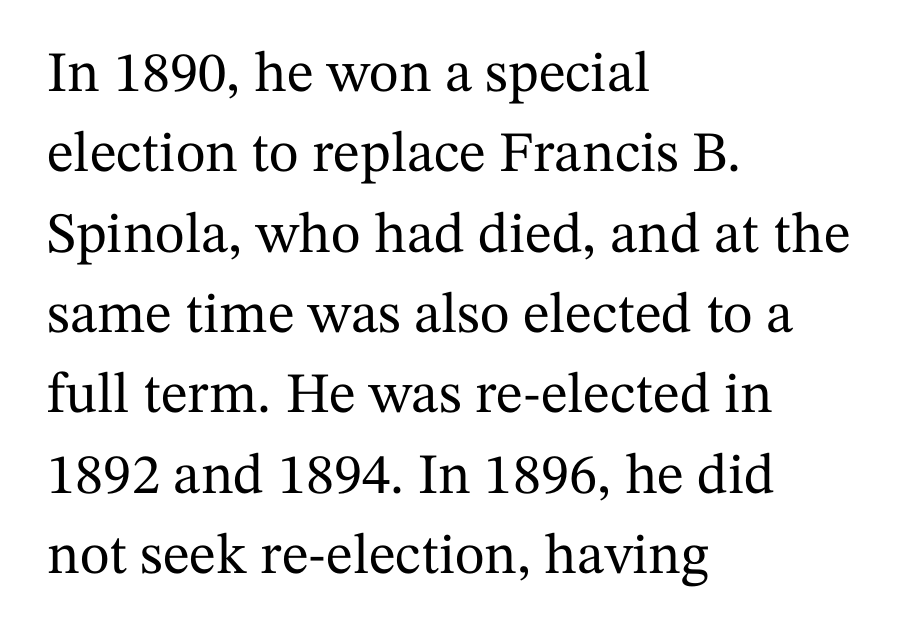
{"serif": "yes", "italic": "no", "width": "normal", "stroke_contrast": "medium", "x_height": "medium", "monospaced": "no", "underline": "no", "align": "left", "line_spacing": "normal", "line_spacing_ratio": 1.41, "letter_spacing": "normal", "letter_spacing_em": 0.0, "glyph_px": 57}
